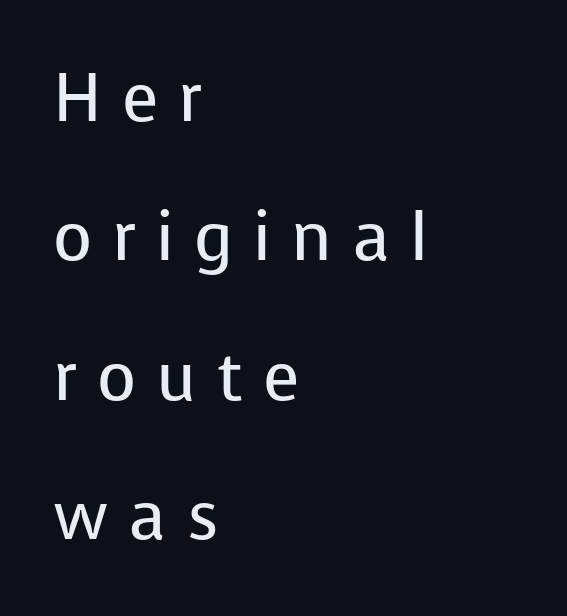
Type style note: lacks serifs. Leading is clearly above the norm, producing a sparse column. Posture: straight, roman, zero tilt. Caption: expanded tracking, letters set apart. Check the space under the baseline: it is left empty.
